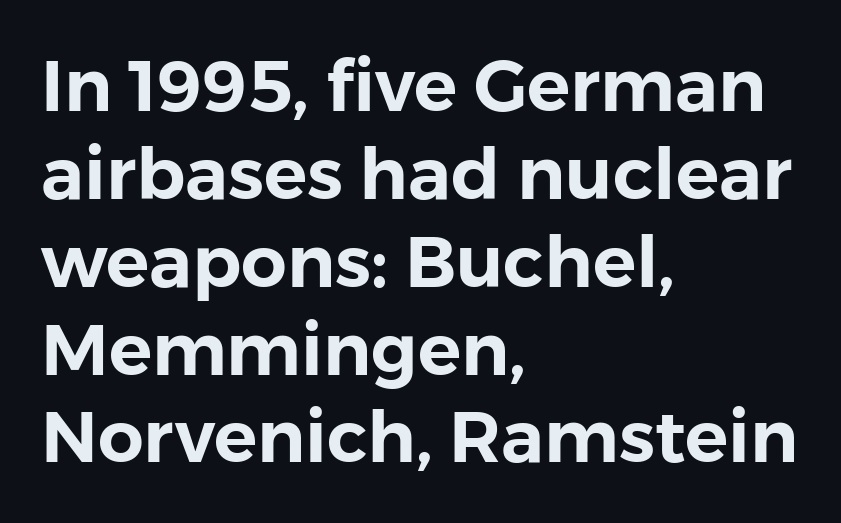
{"serif": "no", "italic": "no", "width": "normal", "x_height": "medium", "monospaced": "no", "underline": "no", "align": "left", "line_spacing_ratio": 1.22, "letter_spacing": "normal", "letter_spacing_em": 0.0, "glyph_px": 72}
